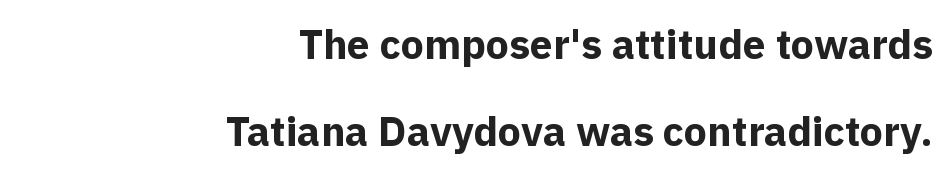
The image shows 41 px bold sans-serif type, upright; set right-aligned, loose line spacing (2.11x), normal letter spacing, not underlined; a medium x-height.
